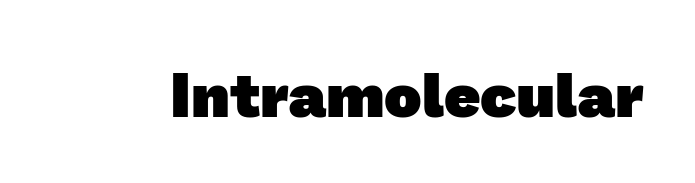
The image shows 63 px heavy sans-serif type; set normal letter spacing, not underlined; low stroke contrast and a medium x-height.
